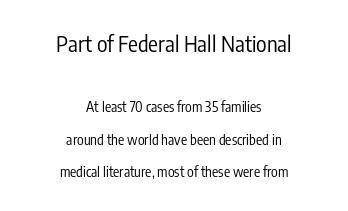
Q: Is the text bold? A: No.
Q: Is the text italic (slanted)? A: No, it is upright.
Q: Is the text underlined? A: No.
Q: How is the paragraph aligned? A: Centered.
Q: Is the spacing between letters normal or unusually wide? A: Normal.
Q: Is the spacing between lines tight, normal or loose? A: Loose.
Q: Which block of text is set in a larger size, the first (top) or the second (bottom)? A: The first (top) one.
